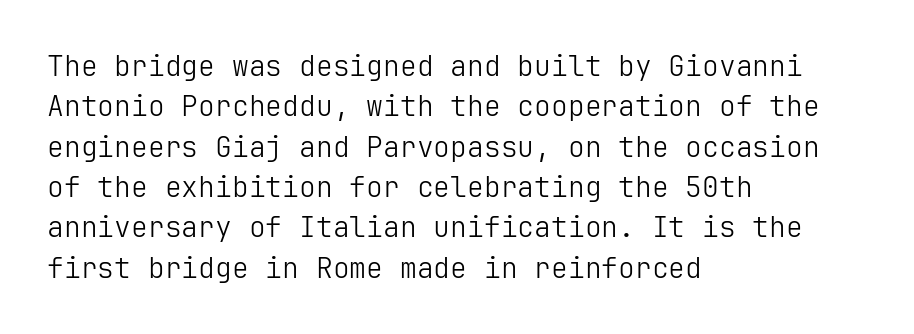
{"serif": "no", "italic": "no", "bold": "no", "weight": "light", "width": "normal", "stroke_contrast": "low", "x_height": "medium", "underline": "no", "align": "left", "line_spacing": "normal", "line_spacing_ratio": 1.44, "letter_spacing": "normal", "letter_spacing_em": 0.0, "glyph_px": 28}
